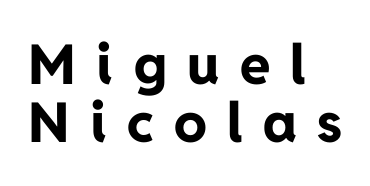
The passage shown is typed in a proportional face where columns would drift. In terms of leading, this rendering errs on the cramped side. The lines are quadded left. Nope, no serifs anywhere on these letters.
